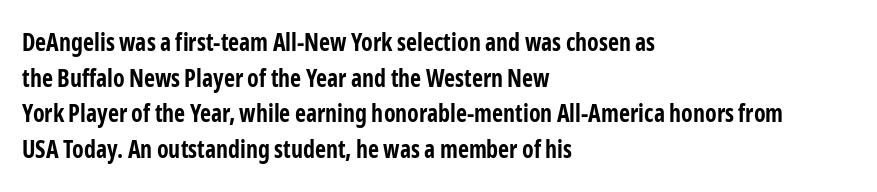
Its strokes are broad and dark, the hallmark of bold type. Short and long lines alike share a common starting point at left. Reading down the column, the eye jumps a familiar distance to each next line. Bare-footed words on every line.
